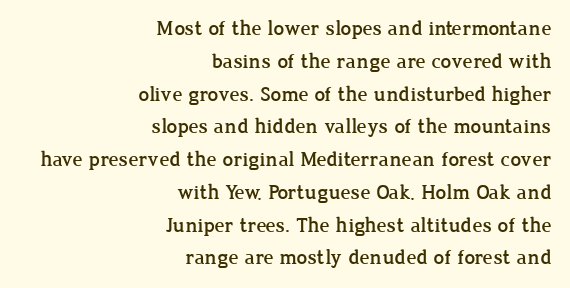
The image shows 21 px text type, upright; set right-aligned, normal line spacing (1.56x), normal letter spacing, not underlined.
